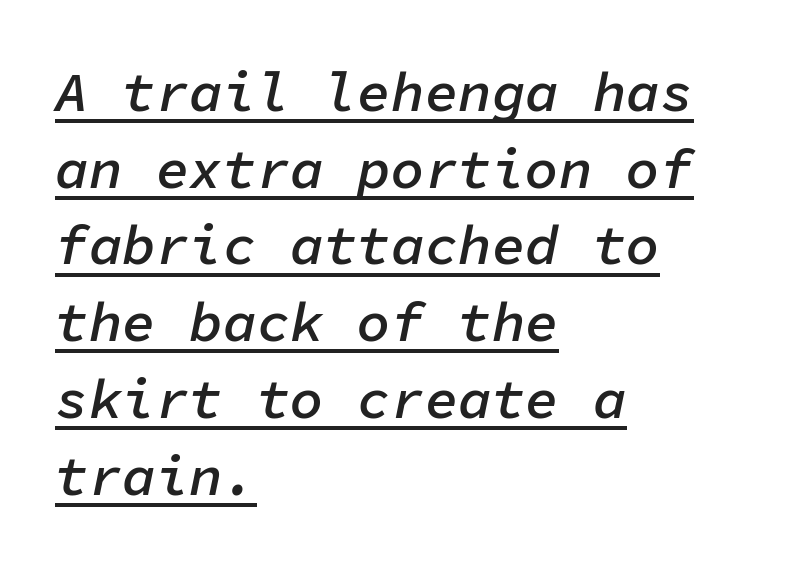
The letters march in equal steps, a hallmark of fixed-pitch type. Honestly, the underline is the first thing you notice here. Each line starts at the same left margin while the right side varies. The type is set solid horizontally, with unmodified tracking. Line spacing here is normal. The font's italic variant was chosen for this text.
